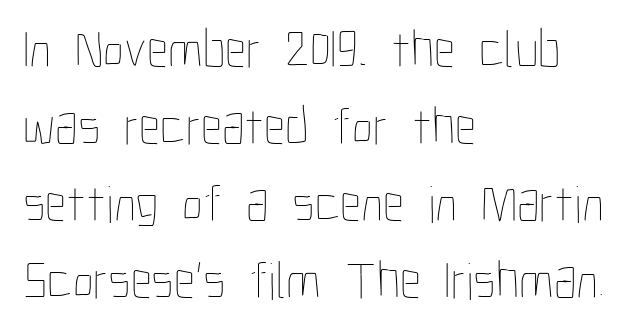
The image shows 53 px thin, condensed type, upright; set left-aligned, normal line spacing (1.45x), normal letter spacing, not underlined; low stroke contrast and a medium x-height.
